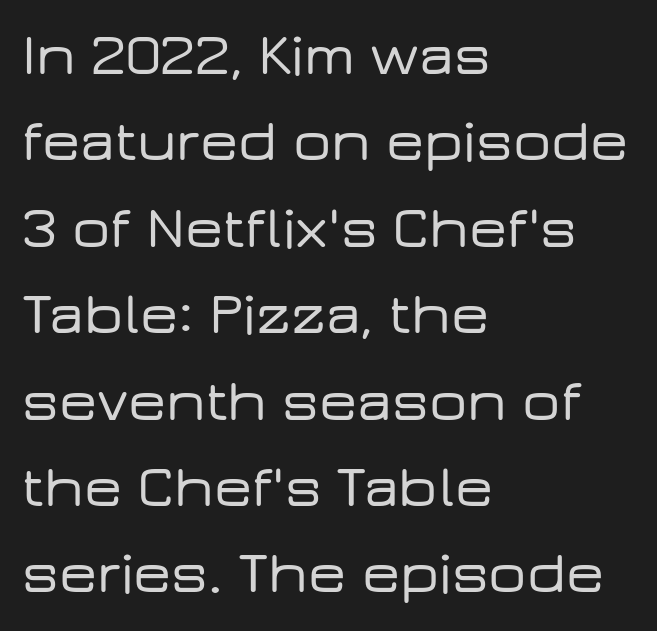
The specimen reads as upright at a glance. Leading: standard. These lines are composed in type without serifs. There is no visible air inserted between adjacent glyphs. The baseline area is clear. The letters advance in unequal steps, a hallmark of proportional type.
